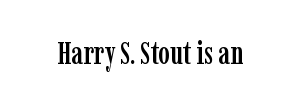
{"serif": "yes", "italic": "no", "width": "condensed", "stroke_contrast": "low", "x_height": "medium", "monospaced": "no", "underline": "no", "letter_spacing": "normal", "letter_spacing_em": 0.0, "glyph_px": 31}
